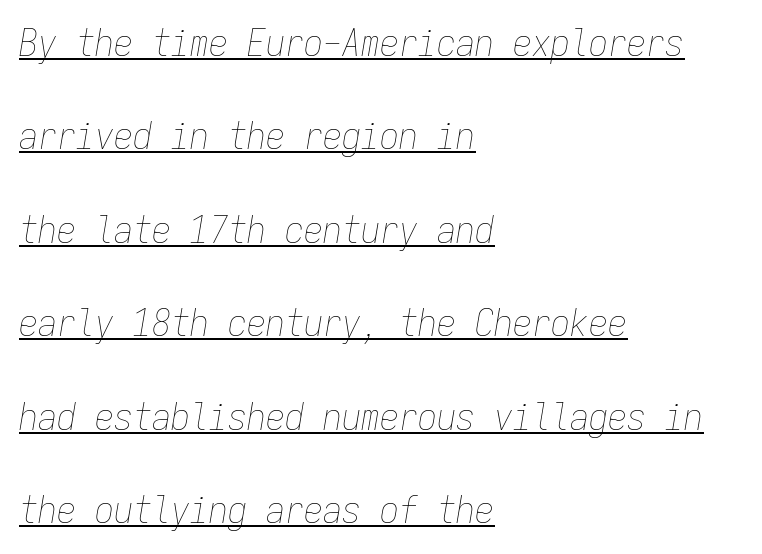
Q: Is the text bold? A: No.
Q: Is the text italic (slanted)? A: Yes, it leans right by about 9 degrees.
Q: Is the text underlined? A: Yes.
Q: How is the paragraph aligned? A: Left-aligned.
Q: Is the spacing between letters normal or unusually wide? A: Normal.
Q: Is the spacing between lines tight, normal or loose? A: Loose.
Q: Width (condensed, normal, or wide)? A: Condensed.
Q: Stroke contrast? A: Low.
Q: x-height? A: Medium.
Q: Monospaced? A: Yes.
